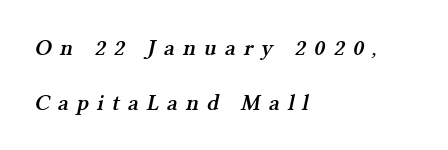
Q: Is the text bold? A: Semi-bold.
Q: Is the text underlined? A: No.
Q: How is the paragraph aligned? A: Left-aligned.
Q: Is the spacing between letters normal or unusually wide? A: Unusually wide.
Q: Is the spacing between lines tight, normal or loose? A: Loose.
